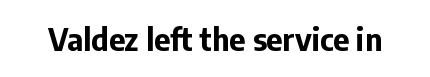
You could call the tracking neutral — neither tight nor loose. Stroke terminals: plain, sans-serif. The passage shown is typed in a proportional face where columns would drift. Italic: no, the glyphs are upright roman. Heft: maximum for text — a bold.
